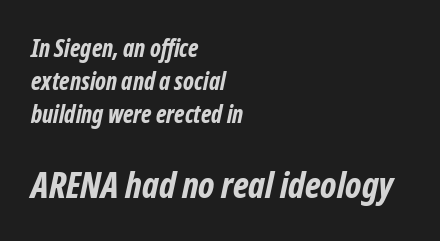
Q: Is the text bold? A: Yes.
Q: Is the typeface a serif or a sans-serif typeface? A: Sans-serif.
Q: Is the text underlined? A: No.
Q: How is the paragraph aligned? A: Left-aligned.
Q: Is the spacing between letters normal or unusually wide? A: Normal.
Q: Is the spacing between lines tight, normal or loose? A: Normal.
Q: Which block of text is set in a larger size, the first (top) or the second (bottom)? A: The second (bottom) one.
Q: Width (condensed, normal, or wide)? A: Condensed.
Q: Stroke contrast? A: Low.
Q: x-height? A: Medium.
Q: Monospaced? A: No.
